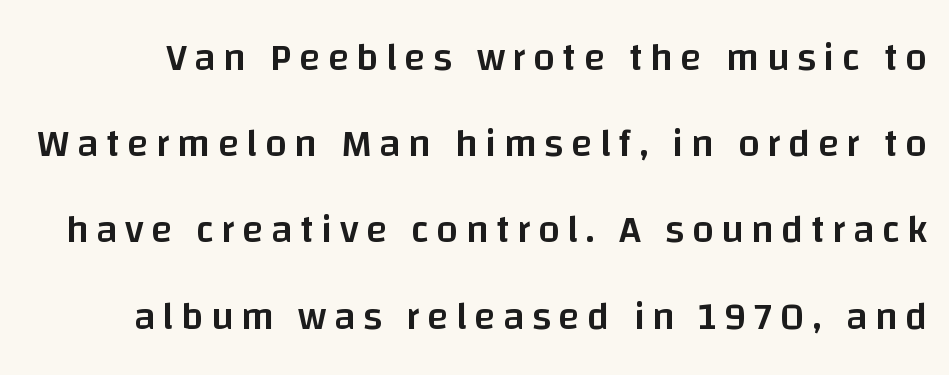
The image shows 39 px semibold sans-serif type, upright; set loose line spacing (2.21x), not underlined; low stroke contrast and a large x-height.
